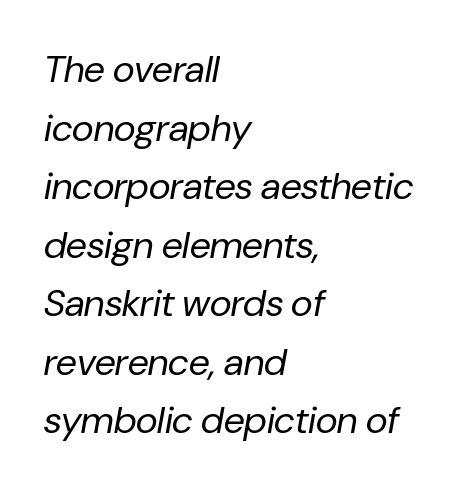
Q: Is the text bold? A: No.
Q: Is the text italic (slanted)? A: Yes, it leans right by about 10 degrees.
Q: Is the text underlined? A: No.
Q: How is the paragraph aligned? A: Left-aligned.
Q: Is the spacing between letters normal or unusually wide? A: Normal.
Q: Is the spacing between lines tight, normal or loose? A: Normal.
Q: Width (condensed, normal, or wide)? A: Normal.
Q: Stroke contrast? A: Low.
Q: x-height? A: Medium.
Q: Monospaced? A: No.
